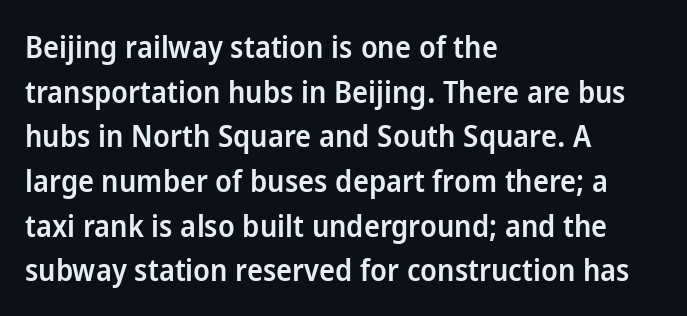
On the weight axis this lands at semibold, roughly 600. This sample keeps an unexceptional amount of space between lines. You could not count columns in this text — the font is proportionally spaced. Words float on clear page, feet unadorned.
